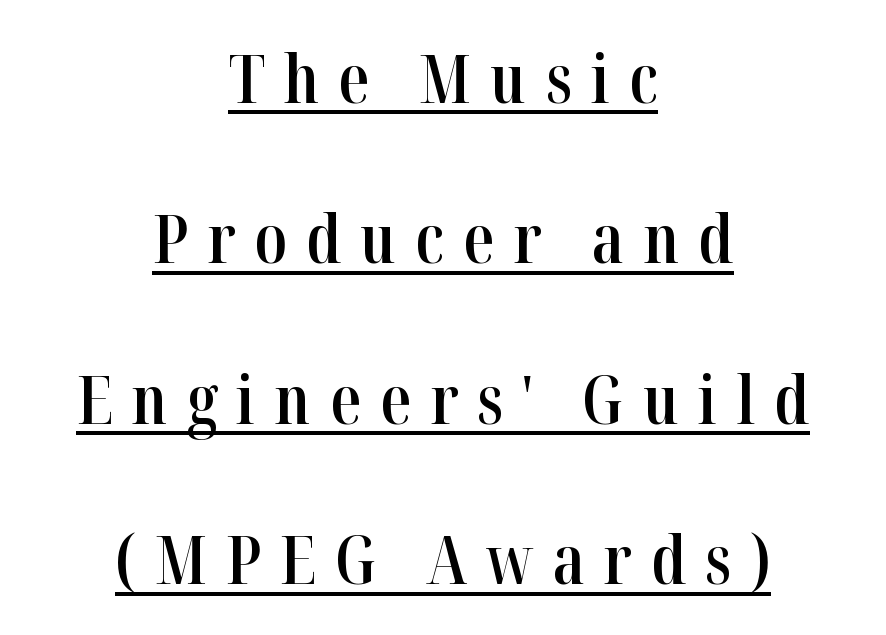
{"serif": "yes", "italic": "no", "bold": "semi", "weight": "semibold", "width": "condensed", "stroke_contrast": "high", "x_height": "medium", "monospaced": "no", "underline": "yes", "align": "center", "line_spacing": "loose", "line_spacing_ratio": 2.36, "letter_spacing": "wide", "letter_spacing_em": 0.28, "glyph_px": 68}
